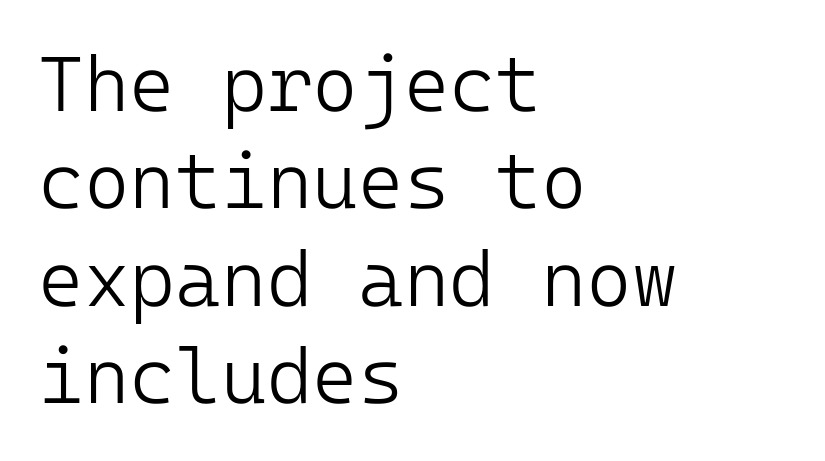
Summary of weight: not heavy and not bold. The block of text has a typical density, with ordinary space between rows. The glyphs are unaccompanied by any horizontal stroke below them. The letters sit at their default tracking, neither squeezed nor spread.
